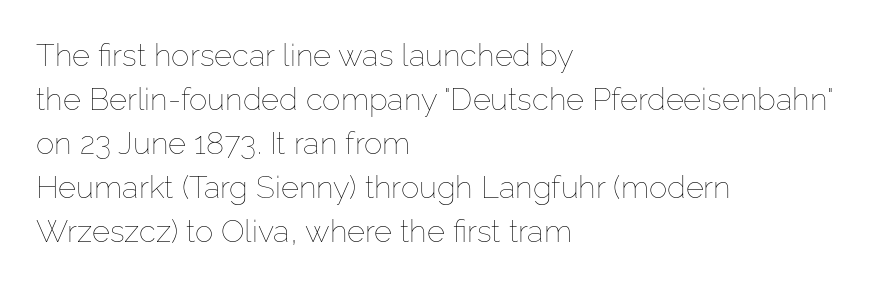
Anything drawn beneath the words? Only blank space. These lines stack with their left ends in a neat column. Character widths vary here, with narrow letters taking less room than wide ones. Weight: in the light-to-regular range. Nope, not italic — everything's standing straight.
